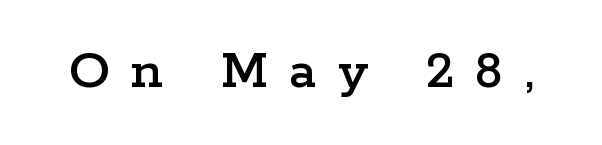
Q: Is the text italic (slanted)? A: No, it is upright.
Q: Is the typeface a serif or a sans-serif typeface? A: Serif.
Q: Is the text underlined? A: No.
Q: Is the spacing between letters normal or unusually wide? A: Unusually wide.
Q: Width (condensed, normal, or wide)? A: Wide.
Q: Stroke contrast? A: Low.
Q: x-height? A: Medium.
Q: Monospaced? A: No.
